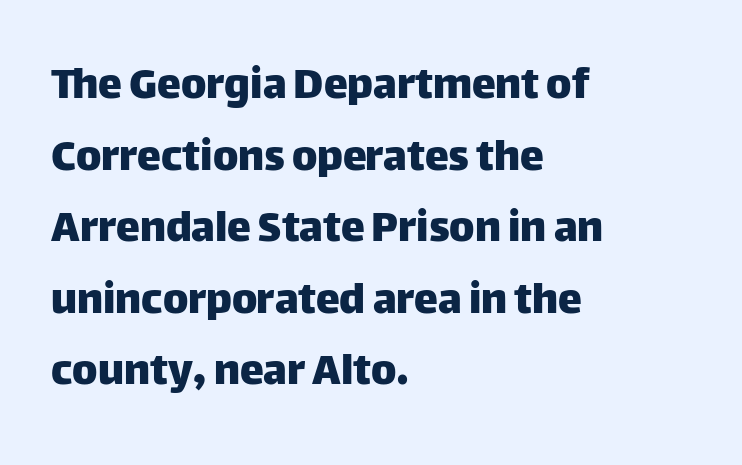
{"serif": "no", "italic": "no", "width": "normal", "stroke_contrast": "low", "x_height": "large", "monospaced": "no", "underline": "no", "align": "left", "line_spacing": "normal", "line_spacing_ratio": 1.49, "letter_spacing": "normal", "letter_spacing_em": 0.0, "glyph_px": 48}
